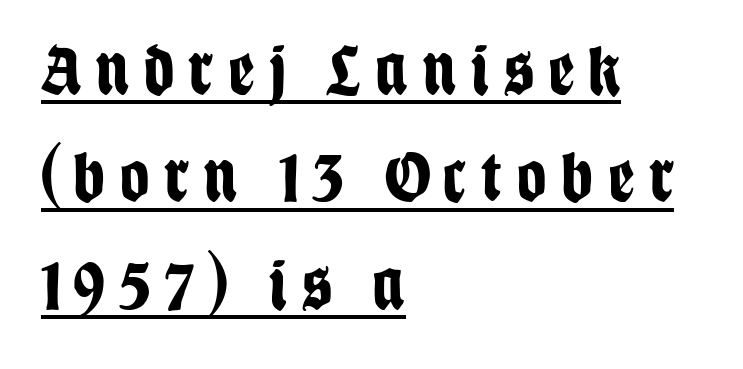
Q: Is the text bold? A: Yes.
Q: Is the text italic (slanted)? A: No, it is upright.
Q: Is the typeface a serif or a sans-serif typeface? A: Sans-serif.
Q: Is the text underlined? A: Yes.
Q: How is the paragraph aligned? A: Left-aligned.
Q: Is the spacing between letters normal or unusually wide? A: Unusually wide.
Q: Is the spacing between lines tight, normal or loose? A: Normal.
Q: Width (condensed, normal, or wide)? A: Condensed.
Q: Stroke contrast? A: Low.
Q: x-height? A: Large.
Q: Monospaced? A: No.
